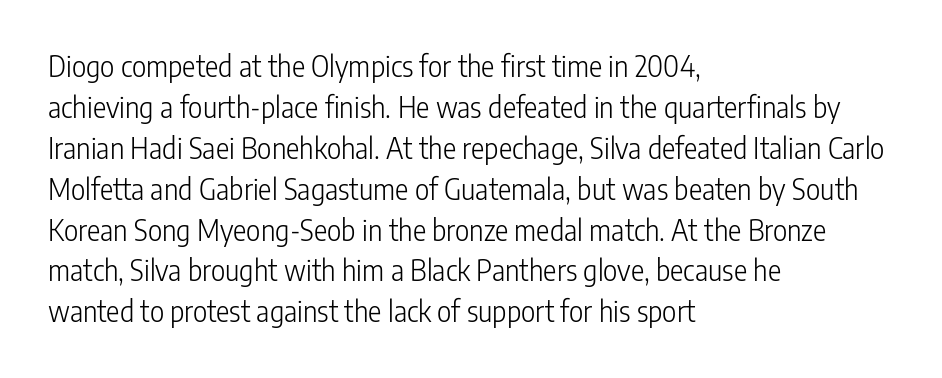
{"serif": "no", "italic": "no", "bold": "no", "weight": "light", "width": "condensed", "stroke_contrast": "low", "x_height": "medium", "monospaced": "no", "underline": "no", "align": "left", "line_spacing": "normal", "line_spacing_ratio": 1.46, "letter_spacing": "normal", "letter_spacing_em": 0.0, "glyph_px": 28}
